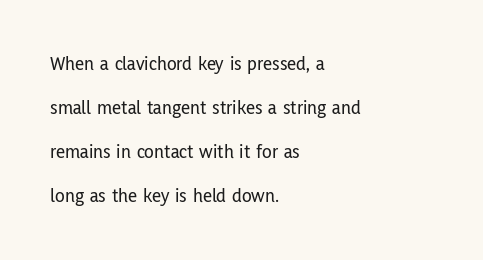
The area under the type is left untouched. This sample trades compactness for vertical openness between lines. It's the straight-up-and-down kind of type. Nothing unusual about the tracking: characters are spaced as the font intends. Visually the block forms a straight wall on the left and a jagged coastline on the right.
